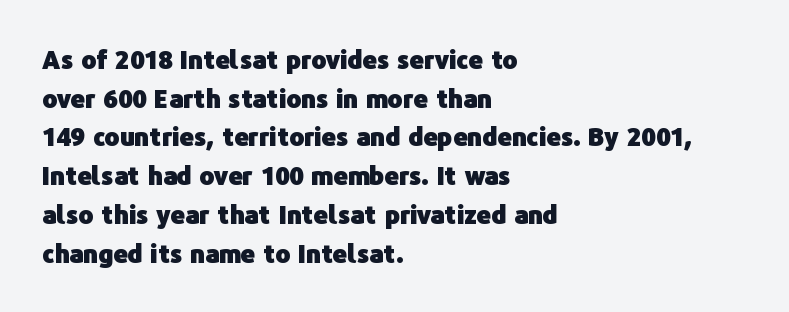
Q: Is the text bold? A: Yes.
Q: Is the text italic (slanted)? A: No, it is upright.
Q: Is the text underlined? A: No.
Q: How is the paragraph aligned? A: Left-aligned.
Q: Is the spacing between letters normal or unusually wide? A: Normal.
Q: Is the spacing between lines tight, normal or loose? A: Normal.
